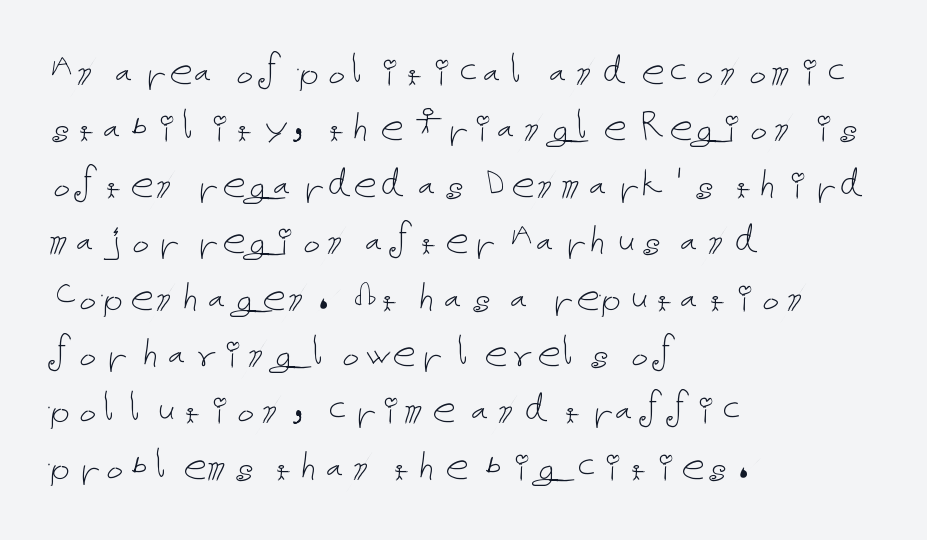
If you drew a ruler down the left edge, every line would touch it. Type without underlining. Letters have the restrained weight of plain body copy at most. Upright lettering throughout. Words appear dense and cohesive because spacing is normal.
